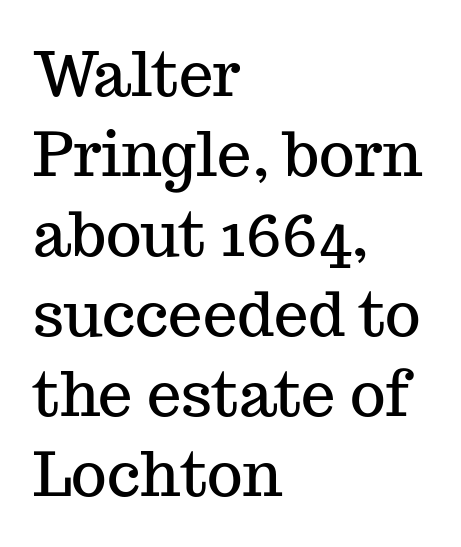
Proportional: the letters do not fall into vertical columns. Layout note: lines flush left. Tall strokes in this sample are plumb rather than angled. Line spacing here is normal.
